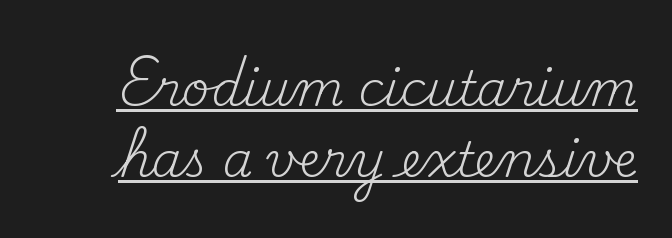
{"serif": "yes", "bold": "no", "weight": "regular", "width": "normal", "stroke_contrast": "medium", "x_height": "small", "monospaced": "no", "underline": "yes", "line_spacing": "normal", "line_spacing_ratio": 1.48, "letter_spacing": "normal", "letter_spacing_em": 0.0, "glyph_px": 48}
